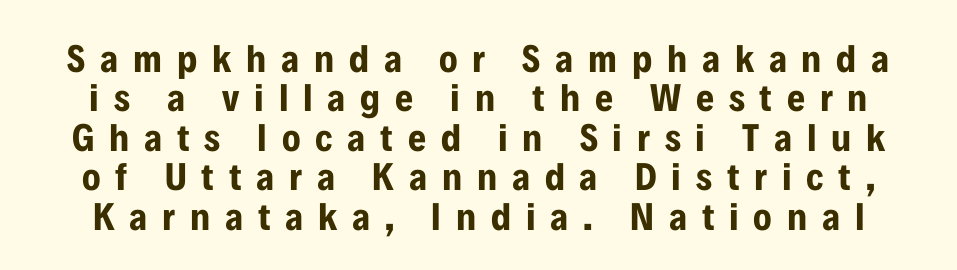
This block would grow much taller if given ordinary leading; it's compressed now. The letters are bold, with thick, heavy strokes. The font family rendered here belongs to the sans-serif group. Clear beneath every line of the passage. You could not count columns in this text — the font is proportionally spaced.
